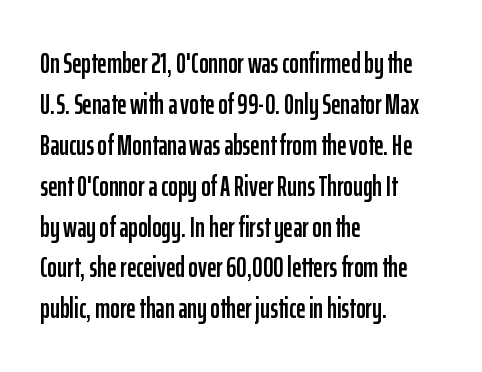
Q: Is the text italic (slanted)? A: No, it is upright.
Q: Is the typeface a serif or a sans-serif typeface? A: Sans-serif.
Q: Is the text underlined? A: No.
Q: How is the paragraph aligned? A: Left-aligned.
Q: Is the spacing between letters normal or unusually wide? A: Normal.
Q: Is the spacing between lines tight, normal or loose? A: Normal.
Q: Width (condensed, normal, or wide)? A: Condensed.
Q: Stroke contrast? A: Low.
Q: x-height? A: Medium.
Q: Monospaced? A: No.
